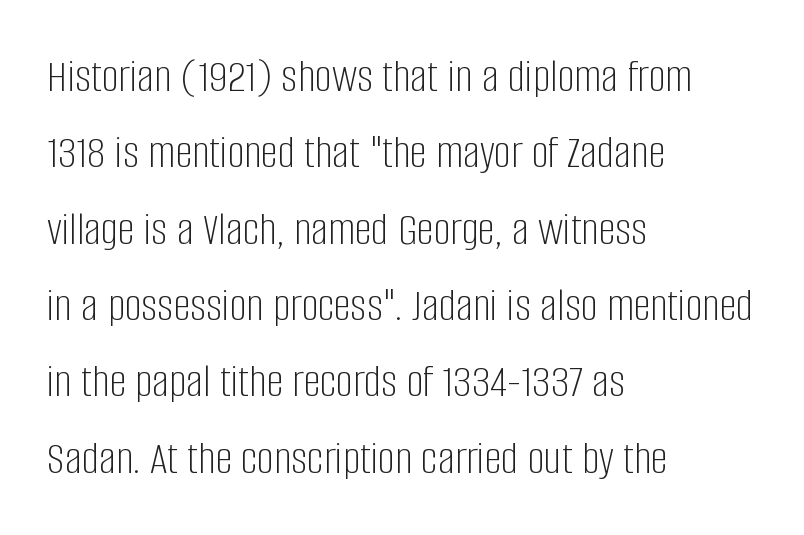
The leading is moderate, giving the passage an even texture. The typeface chosen for these lines omits serifs. Default kerning and tracking; the words read as compact shapes. Counters stay open thanks to moderate or lighter strokes.
